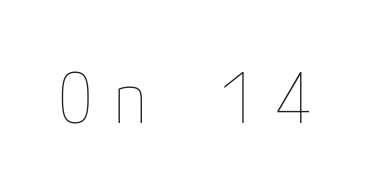
Does the lettering tilt? It doesn't — this is upright. Look at the tracking — it's clearly loosened, letters drifting apart. Each stroke keeps to a modest, everyday thickness or less. Descenders hang freely into open space.
